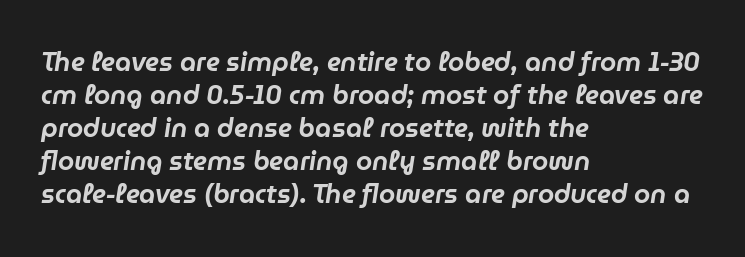
{"italic": "yes", "lean": "right", "slant_degrees": 9, "underline": "no", "align": "left", "line_spacing": "normal", "line_spacing_ratio": 1.27, "letter_spacing": "normal", "letter_spacing_em": 0.0, "glyph_px": 26}
